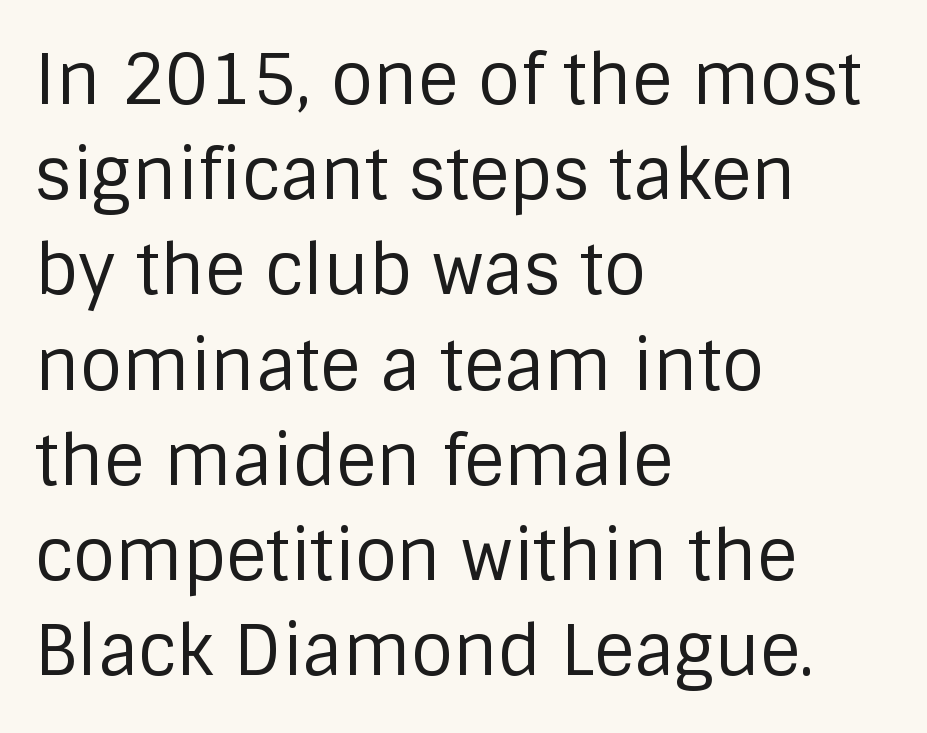
{"serif": "no", "italic": "no", "bold": "no", "weight": "regular", "width": "normal", "stroke_contrast": "low", "x_height": "large", "monospaced": "no", "underline": "no", "align": "left", "line_spacing": "normal", "line_spacing_ratio": 1.38, "letter_spacing": "normal", "letter_spacing_em": 0.0, "glyph_px": 69}
